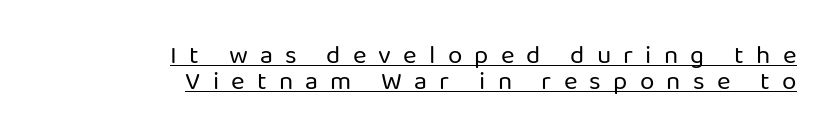
Does extra space separate the letters? Yes, quite a lot of it. The ragged edge is on the left, which tells us the setting is flush right. Whoever set this chose condensed vertical rhythm over breathing room. Upright lettering throughout. In designer terms, the underline attribute is active on this setting. Vertical stems look standard width or narrower in stroke.
